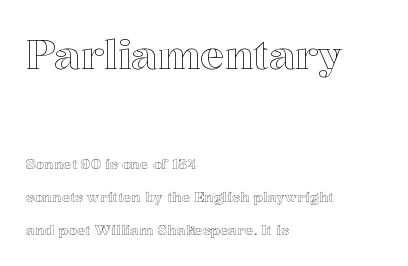
The image shows 41 px text type, upright; set left-aligned, loose line spacing (2.33x), normal letter spacing, not underlined; the first (top) block is 2.93x larger; a medium x-height.
